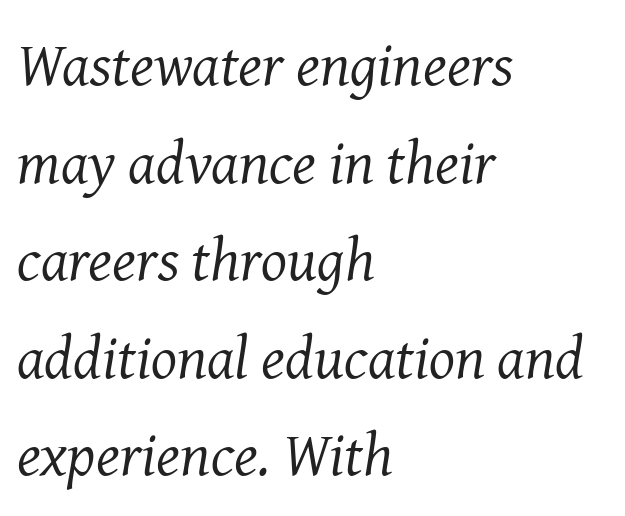
Is this a sans? No — the strokes have serifs. Unmarked baselines from the first word to the last. There is no visible air inserted between adjacent glyphs. This sample uses an oblique cut, with every glyph tilted off the vertical. The line-height multiplier appears to be the usual default.
